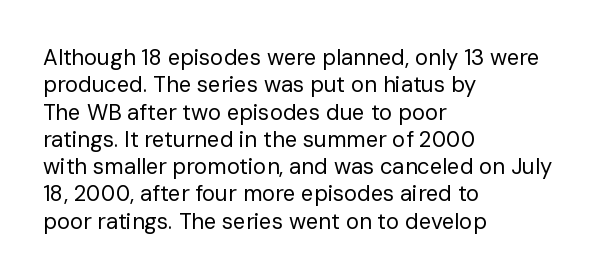
{"italic": "no", "bold": "no", "underline": "no", "align": "left", "line_spacing_ratio": 1.24, "letter_spacing": "normal", "letter_spacing_em": 0.0, "glyph_px": 22}
